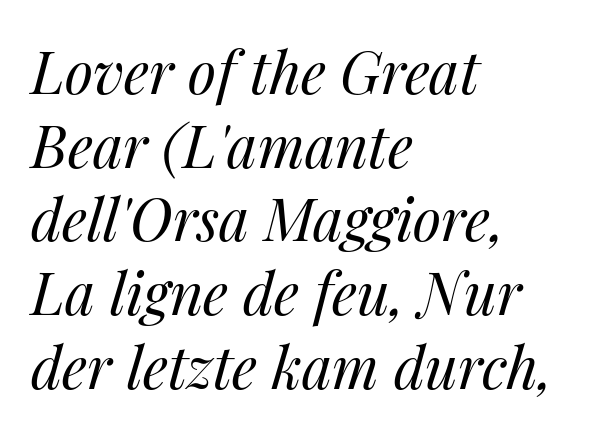
This block has exactly the height ordinary leading produces. Check under the words: just untouched page. The compositor pushed each line to the left boundary. Heaviness? Minimal to ordinary, like unemphasized prose.
